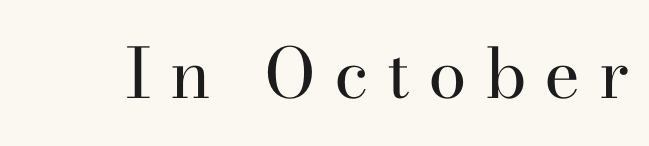
Nobody drew a line under any word here. The font sits on the lighter half of the weight spectrum, regular included. The text was rendered using a seriffed face with decorative stroke endings. These lines have a slow, spaced-out rhythm from letter to letter. Posture: vertical. The passage shown is typed in a proportional face where columns would drift.
